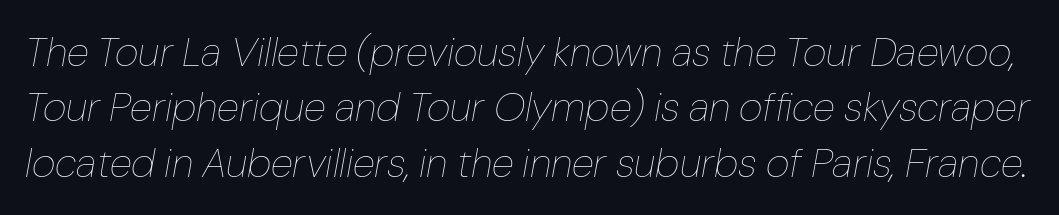
The image shows 41 px thin type, italic (leaning right); set normal line spacing (1.35x), normal letter spacing, not underlined; low stroke contrast and a medium x-height.
